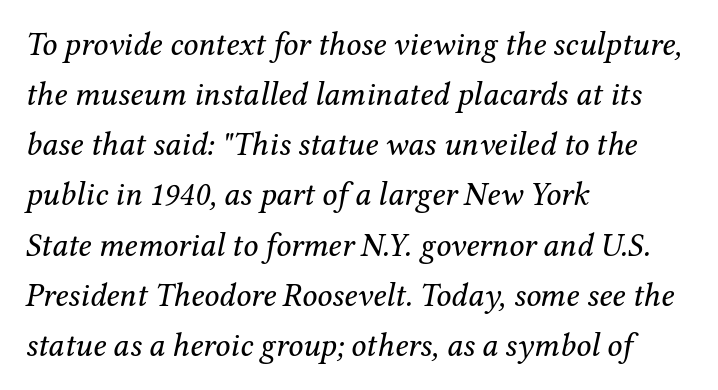
{"serif": "yes", "italic": "yes", "lean": "right", "slant_degrees": 12, "bold": "no", "weight": "regular", "width": "normal", "stroke_contrast": "medium", "x_height": "medium", "monospaced": "no", "underline": "no", "align": "left", "line_spacing": "normal", "line_spacing_ratio": 1.52, "letter_spacing": "normal", "letter_spacing_em": 0.0, "glyph_px": 33}
